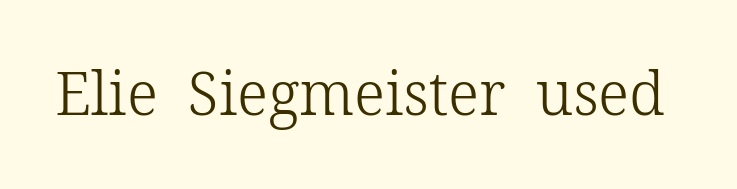
Honestly, the letter spacing is just normal — you wouldn't notice it. Is this a heavy cut? Hardly; it is regular or lighter. If you drew a line through each stem, it would be perfectly vertical. The space beneath each line is pristine and unruled.
